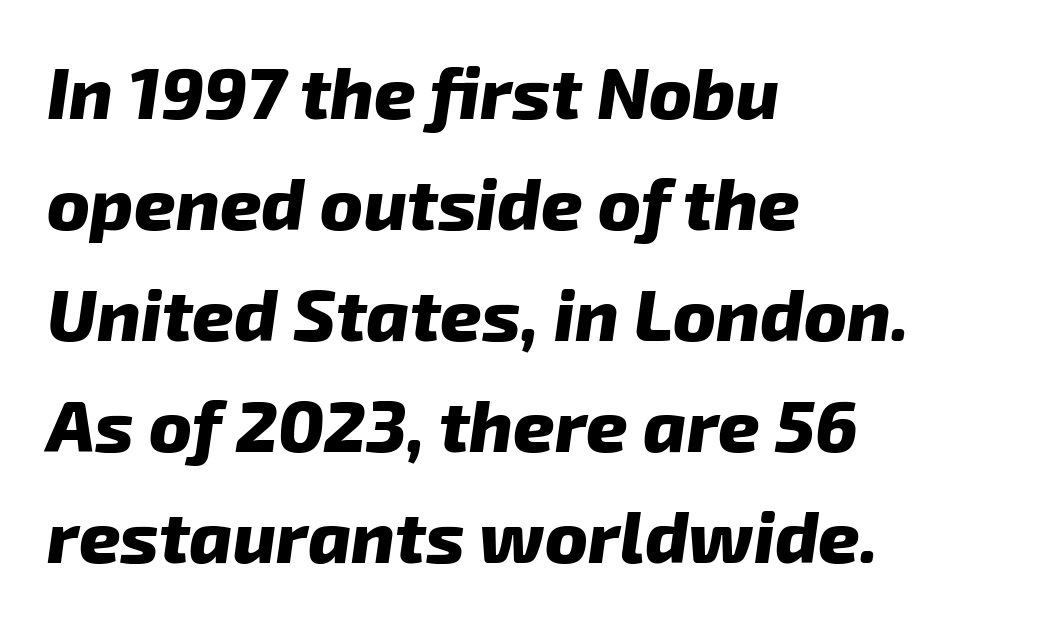
{"italic": "yes", "lean": "right", "slant_degrees": 8, "bold": "yes", "weight": "heavy", "width": "normal", "stroke_contrast": "low", "x_height": "medium", "monospaced": "no", "underline": "no", "align": "left", "line_spacing": "normal", "line_spacing_ratio": 1.54, "letter_spacing": "normal", "letter_spacing_em": 0.0, "glyph_px": 72}
